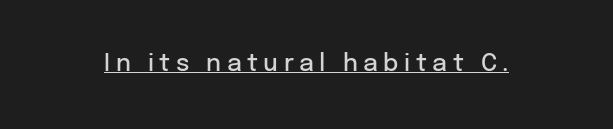
Q: Is the text bold? A: Semi-bold.
Q: Is the text italic (slanted)? A: No, it is upright.
Q: Is the text underlined? A: Yes.
Q: Is the spacing between letters normal or unusually wide? A: Unusually wide.
